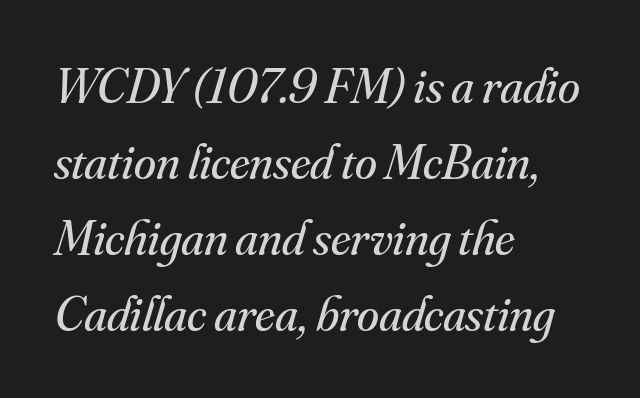
Observe the ordinary spacing: letters are neighbours, not strangers. The type family on display is of the serif kind. Reading down the column, the eye jumps a familiar distance to each next line. These lines were composed using italics. Looks like regular typesetting: each glyph gets only the width it needs.
